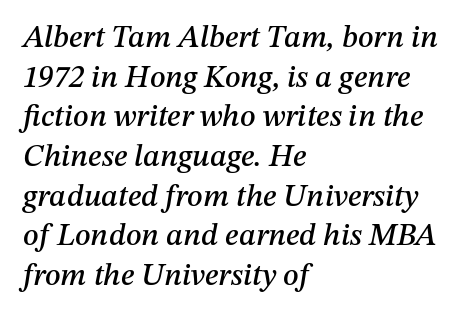
The image shows 31 px text type, italic (leaning right); set left-aligned, normal line spacing (1.28x), normal letter spacing, not underlined; medium stroke contrast and a medium x-height.
